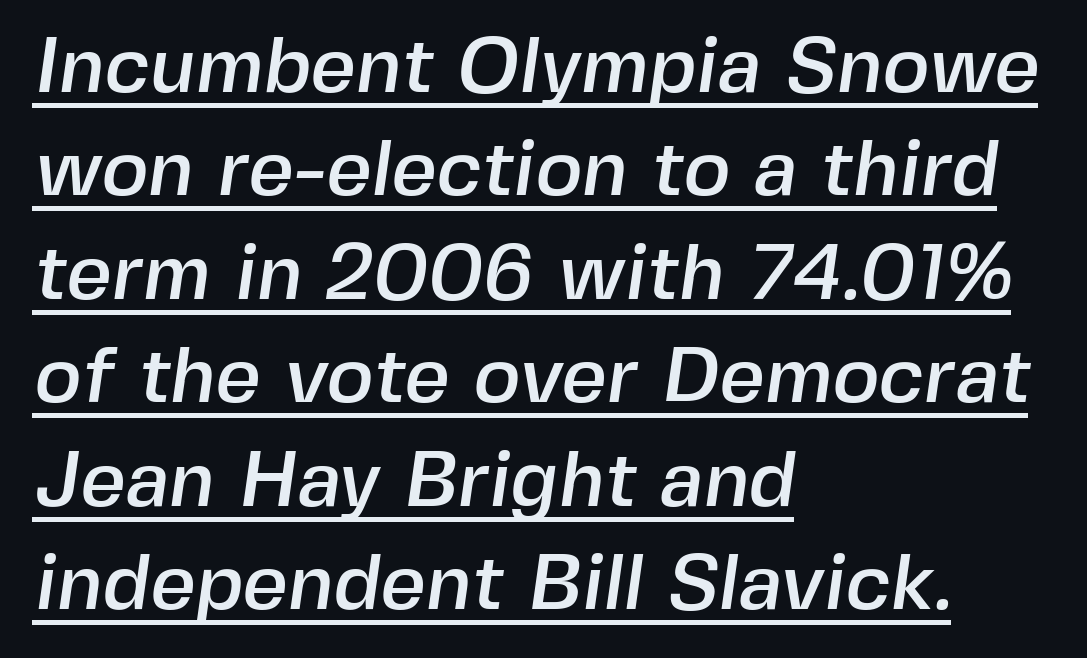
Q: Is the typeface a serif or a sans-serif typeface? A: Sans-serif.
Q: Is the text underlined? A: Yes.
Q: How is the paragraph aligned? A: Left-aligned.
Q: Is the spacing between letters normal or unusually wide? A: Normal.
Q: Is the spacing between lines tight, normal or loose? A: Normal.
Q: Width (condensed, normal, or wide)? A: Normal.
Q: x-height? A: Medium.
Q: Monospaced? A: No.
